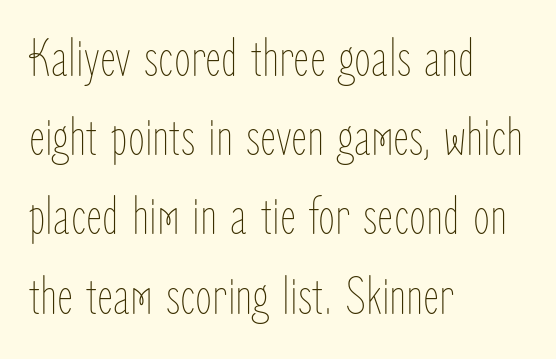
The image shows 55 px thin, condensed type, upright; set left-aligned, normal line spacing (1.44x), normal letter spacing, not underlined; low stroke contrast and a medium x-height.
